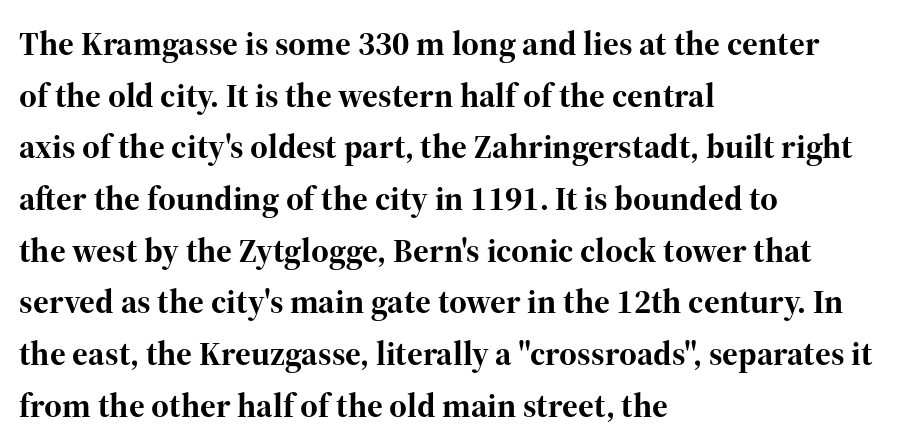
Check the space under the baseline: it is left empty. The type is set solid horizontally, with unmodified tracking. Typographic density is high because the face is bold. This rendering uses left alignment, leaving the right contour irregular. Is this a fixed-width face? No — the glyphs have proportional, varying widths. To sum up the face: it has serifs.
